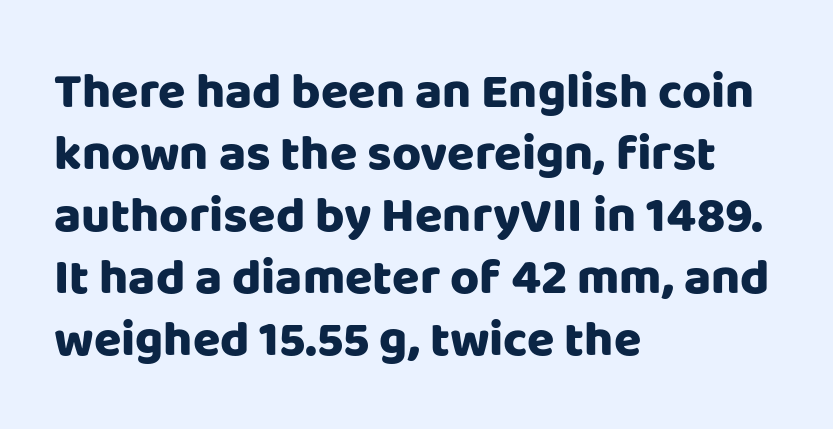
{"serif": "no", "italic": "no", "bold": "yes", "weight": "heavy", "width": "normal", "stroke_contrast": "low", "x_height": "large", "monospaced": "no", "underline": "no", "align": "left", "line_spacing_ratio": 1.24, "letter_spacing": "normal", "letter_spacing_em": 0.0, "glyph_px": 50}
